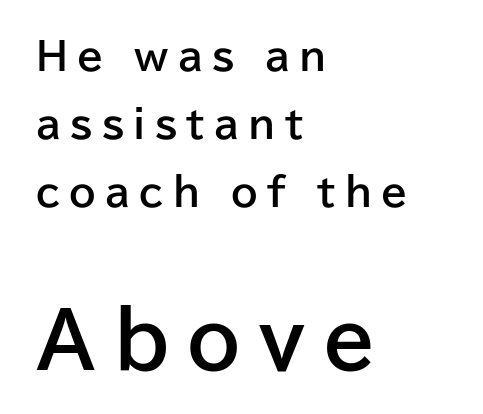
Q: Is the text bold? A: Yes.
Q: Is the text italic (slanted)? A: No, it is upright.
Q: Is the typeface a serif or a sans-serif typeface? A: Sans-serif.
Q: Is the text underlined? A: No.
Q: How is the paragraph aligned? A: Left-aligned.
Q: Is the spacing between letters normal or unusually wide? A: Unusually wide.
Q: Which block of text is set in a larger size, the first (top) or the second (bottom)? A: The second (bottom) one.
Q: Width (condensed, normal, or wide)? A: Normal.
Q: Stroke contrast? A: Low.
Q: x-height? A: Medium.
Q: Monospaced? A: No.
